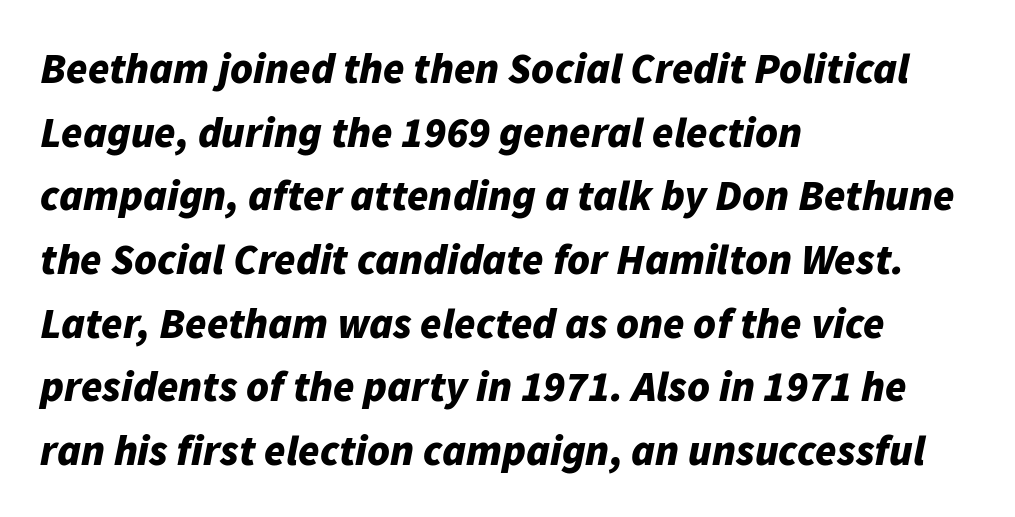
Q: Is the text bold? A: Yes.
Q: Is the text italic (slanted)? A: Yes, it leans right by about 11 degrees.
Q: Is the text underlined? A: No.
Q: How is the paragraph aligned? A: Left-aligned.
Q: Is the spacing between letters normal or unusually wide? A: Normal.
Q: Is the spacing between lines tight, normal or loose? A: Normal.
Q: Width (condensed, normal, or wide)? A: Normal.
Q: Stroke contrast? A: Low.
Q: x-height? A: Medium.
Q: Monospaced? A: No.
